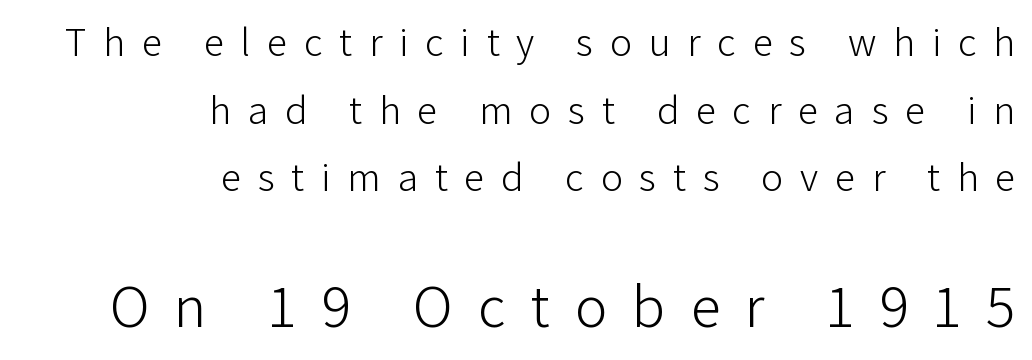
The image shows 61 px light sans-serif type, upright; set right-aligned, normal line spacing (1.65x), unusually wide letter spacing (+0.41 em), not underlined; the second (bottom) block is 1.49x larger; low stroke contrast and a medium x-height.
